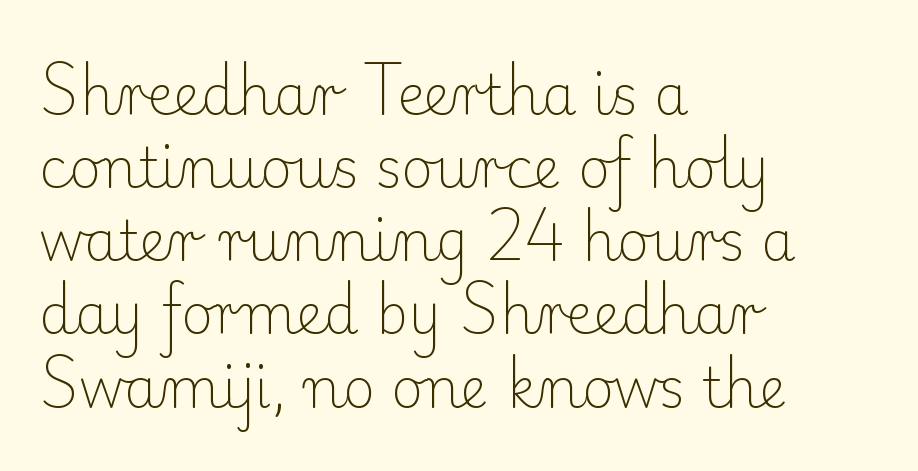
Q: Is the text bold? A: No.
Q: Is the text italic (slanted)? A: No, it is upright.
Q: Is the typeface a serif or a sans-serif typeface? A: Serif.
Q: Is the text underlined? A: No.
Q: How is the paragraph aligned? A: Left-aligned.
Q: Is the spacing between letters normal or unusually wide? A: Normal.
Q: Is the spacing between lines tight, normal or loose? A: Normal.
Q: Width (condensed, normal, or wide)? A: Normal.
Q: Stroke contrast? A: Low.
Q: x-height? A: Small.
Q: Monospaced? A: No.
